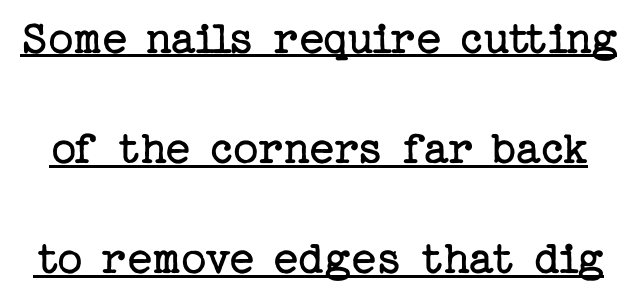
Q: Is the text bold? A: No.
Q: Is the text italic (slanted)? A: No, it is upright.
Q: Is the typeface a serif or a sans-serif typeface? A: Serif.
Q: Is the text underlined? A: Yes.
Q: Is the spacing between letters normal or unusually wide? A: Normal.
Q: Is the spacing between lines tight, normal or loose? A: Loose.
Q: Width (condensed, normal, or wide)? A: Normal.
Q: Stroke contrast? A: Low.
Q: x-height? A: Medium.
